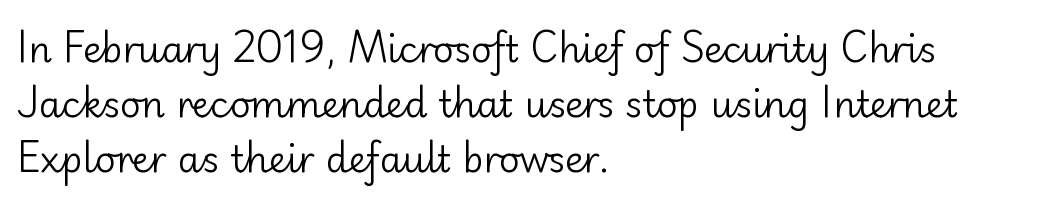
Does the copy run flush right? No — it runs flush left. The zone under the glyphs is completely vacant. These lines sit exactly where default settings would place them. Here the designer chose a conventional face with non-uniform glyph widths. Grotesque or geometric, the face here clearly has no serifs. The letters look calm and open, with moderate or lighter stems.
